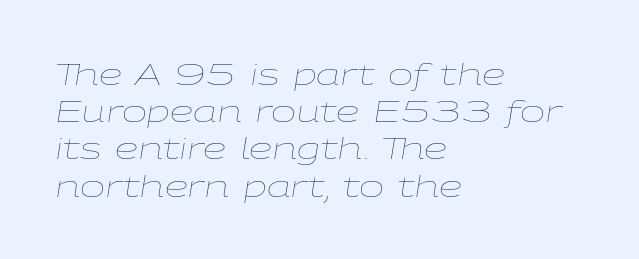
The image shows 30 px thin, wide type, italic (leaning right); set left-aligned, line spacing 1.24x, normal letter spacing, not underlined; low stroke contrast and a medium x-height.
